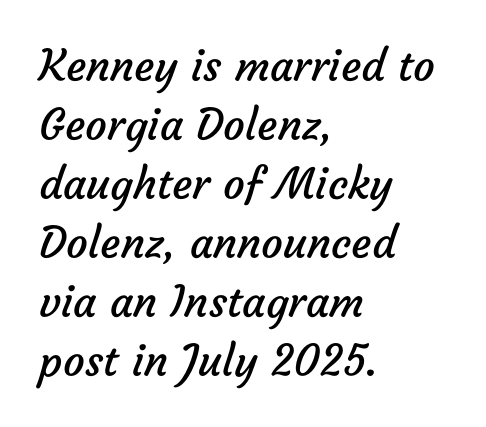
The image shows 43 px regular-weight sans-serif type; set left-aligned, normal line spacing (1.37x), normal letter spacing, not underlined; low stroke contrast and a medium x-height.
